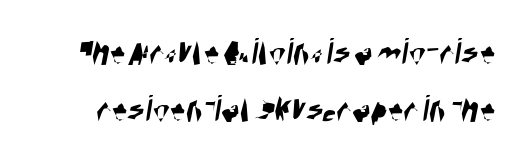
The rows are spaced the way most documents space them. Look at the bottom of the vertical strokes: they stop flat, with no serifs. Check the space under the baseline: it is left empty. Each letter keeps its own natural width here, so spacing adapts to shape. Glyph-to-glyph distance matches everyday printed text.
